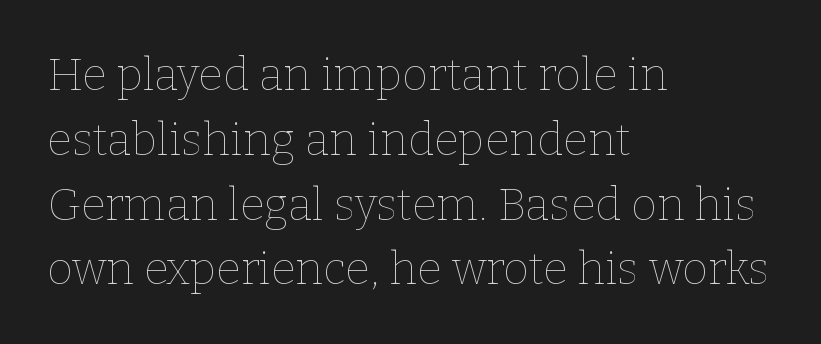
Q: Is the text bold? A: No.
Q: Is the text italic (slanted)? A: No, it is upright.
Q: Is the text underlined? A: No.
Q: How is the paragraph aligned? A: Left-aligned.
Q: Is the spacing between letters normal or unusually wide? A: Normal.
Q: Is the spacing between lines tight, normal or loose? A: Normal.
Q: Width (condensed, normal, or wide)? A: Normal.
Q: Stroke contrast? A: Low.
Q: x-height? A: Medium.
Q: Monospaced? A: No.
